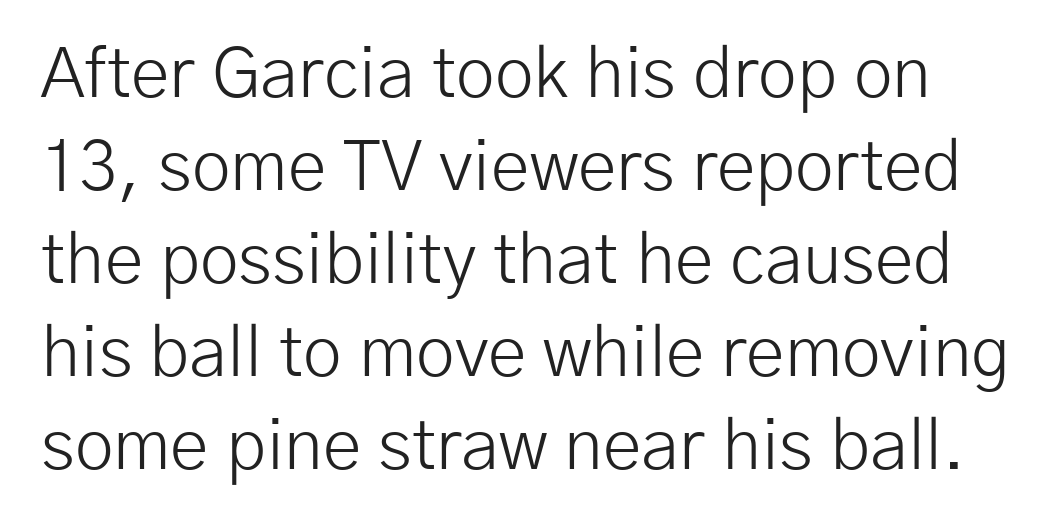
The image shows 70 px light sans-serif type, upright; set normal line spacing (1.33x), normal letter spacing, not underlined; low stroke contrast and a medium x-height.
